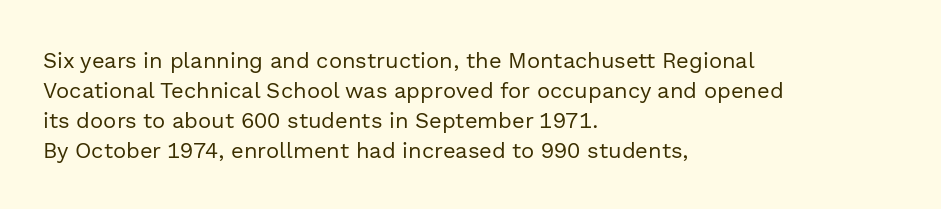
Q: Is the text bold? A: No.
Q: Is the text italic (slanted)? A: No, it is upright.
Q: Is the text underlined? A: No.
Q: How is the paragraph aligned? A: Left-aligned.
Q: Is the spacing between letters normal or unusually wide? A: Normal.
Q: Is the spacing between lines tight, normal or loose? A: Normal.
